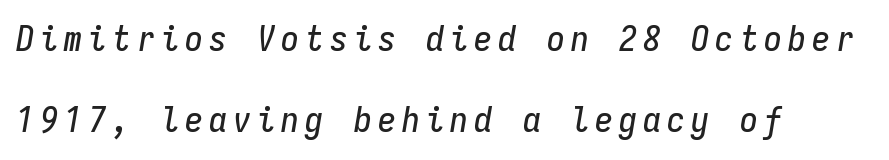
The image shows 36 px condensed type, italic (leaning right), monospaced; set left-aligned, loose line spacing (2.26x), not underlined; low stroke contrast and a medium x-height.
